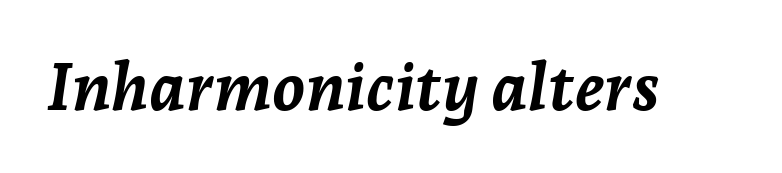
The gap between lines stays unmarked. Observe the lean: these are italic letterforms. Spacing verdict: proportional, widths tailored to each character. In terms of letterspacing, this is plain default setting. Its strokes are broad and dark, the hallmark of bold type.
